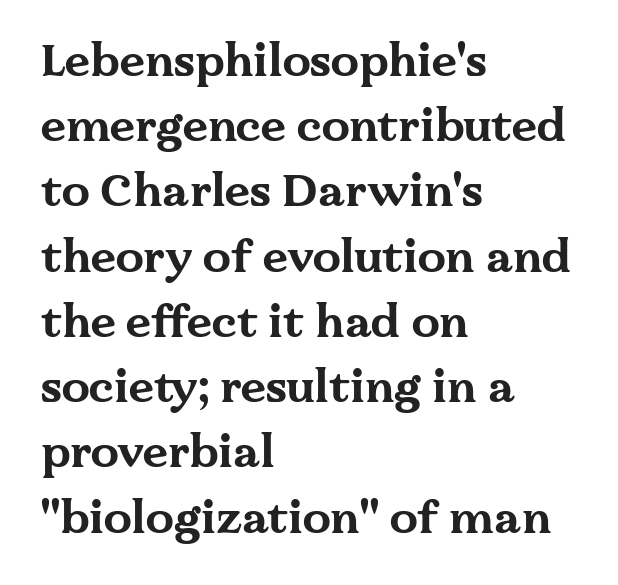
The rag falls on the right side of this text block. Nobody touched the tracking dial on this one. Vertically, the passage feels balanced, rows spaced as you'd expect. Here the designer chose a conventional face with non-uniform glyph widths. This sample uses a serif face. Nobody drew a line under any word here.
